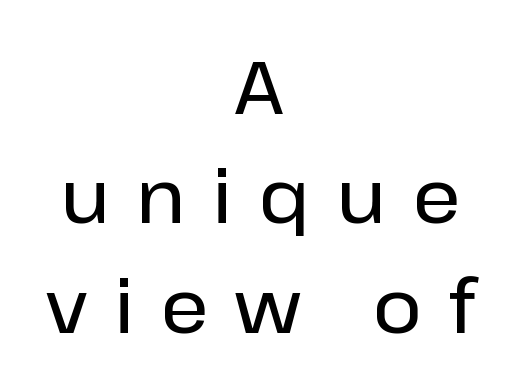
The image shows 75 px sans-serif type, upright; set centered, normal line spacing (1.46x), unusually wide letter spacing (+0.35 em), not underlined; low stroke contrast and a medium x-height.
